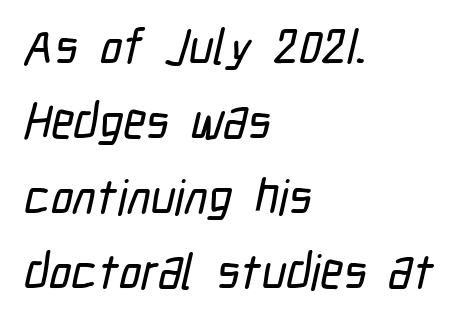
{"serif": "no", "width": "condensed", "stroke_contrast": "low", "x_height": "medium", "monospaced": "no", "underline": "no", "align": "left", "line_spacing": "normal", "line_spacing_ratio": 1.53, "letter_spacing": "normal", "letter_spacing_em": 0.0, "glyph_px": 49}
